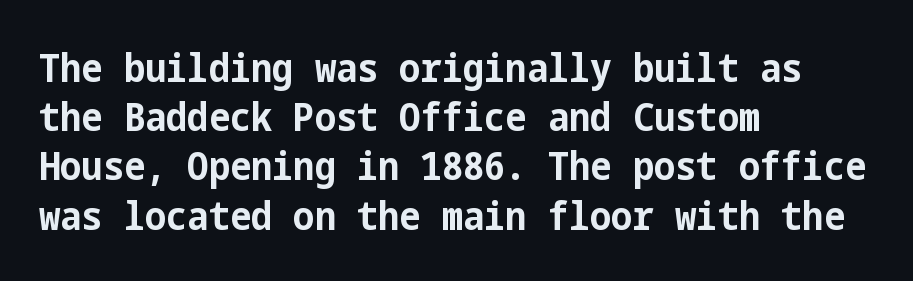
Q: Is the text bold? A: Yes.
Q: Is the text italic (slanted)? A: No, it is upright.
Q: Is the typeface a serif or a sans-serif typeface? A: Sans-serif.
Q: Is the text underlined? A: No.
Q: How is the paragraph aligned? A: Left-aligned.
Q: Is the spacing between letters normal or unusually wide? A: Normal.
Q: Width (condensed, normal, or wide)? A: Condensed.
Q: Stroke contrast? A: Low.
Q: x-height? A: Medium.
